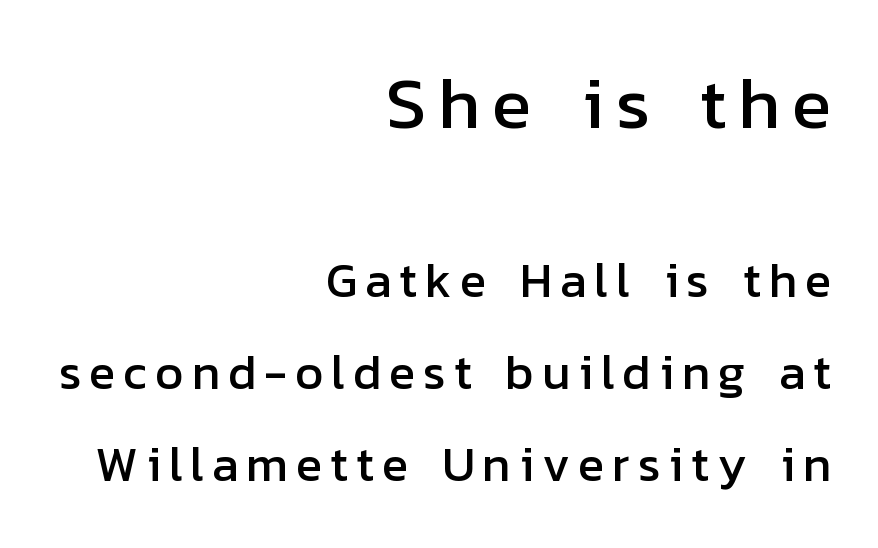
Note: larger setting up top, smaller setting below. The lines are quadded right. Is this a fixed-width face? No — the glyphs have proportional, varying widths. The rendering shows plain stroke endings on the letterforms — a sans-serif design. Posture: upright roman.
